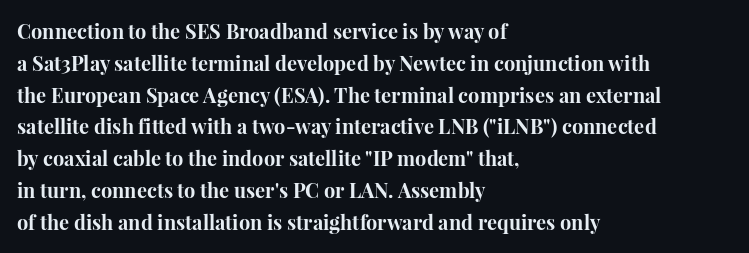
{"italic": "no", "bold": "yes", "underline": "no", "align": "left", "line_spacing": "normal", "line_spacing_ratio": 1.59, "letter_spacing": "normal", "letter_spacing_em": 0.0, "glyph_px": 20}
